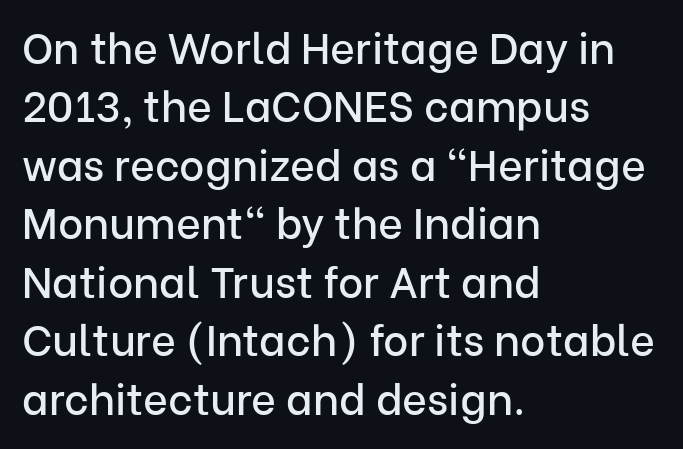
Q: Is the text italic (slanted)? A: No, it is upright.
Q: Is the typeface a serif or a sans-serif typeface? A: Sans-serif.
Q: Is the text underlined? A: No.
Q: How is the paragraph aligned? A: Left-aligned.
Q: Is the spacing between letters normal or unusually wide? A: Normal.
Q: Is the spacing between lines tight, normal or loose? A: Normal.
Q: Width (condensed, normal, or wide)? A: Normal.
Q: Stroke contrast? A: Low.
Q: x-height? A: Medium.
Q: Monospaced? A: No.
